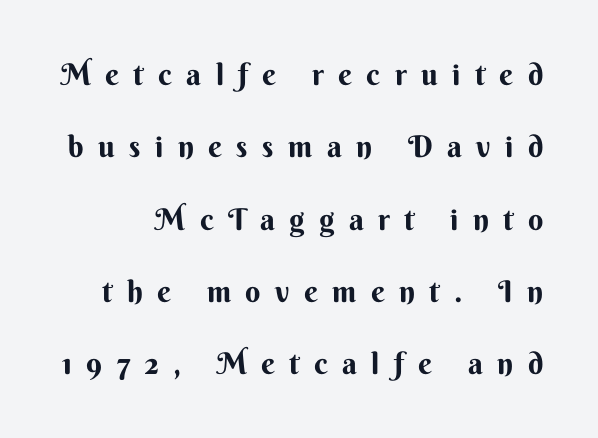
Q: Is the text bold? A: Yes.
Q: Is the text italic (slanted)? A: No, it is upright.
Q: Is the typeface a serif or a sans-serif typeface? A: Sans-serif.
Q: Is the text underlined? A: No.
Q: Is the spacing between letters normal or unusually wide? A: Unusually wide.
Q: Is the spacing between lines tight, normal or loose? A: Loose.
Q: Width (condensed, normal, or wide)? A: Normal.
Q: Stroke contrast? A: Medium.
Q: x-height? A: Small.
Q: Monospaced? A: No.
